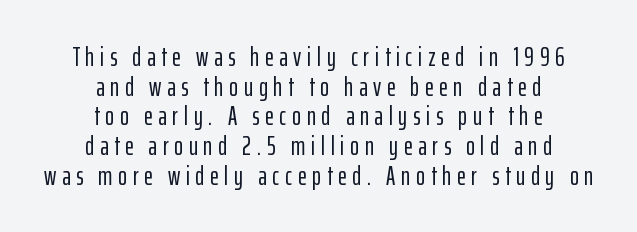
Q: Is the text italic (slanted)? A: No, it is upright.
Q: Is the text underlined? A: No.
Q: How is the paragraph aligned? A: Centered.
Q: Is the spacing between letters normal or unusually wide? A: Unusually wide.
Q: Is the spacing between lines tight, normal or loose? A: Tight.
